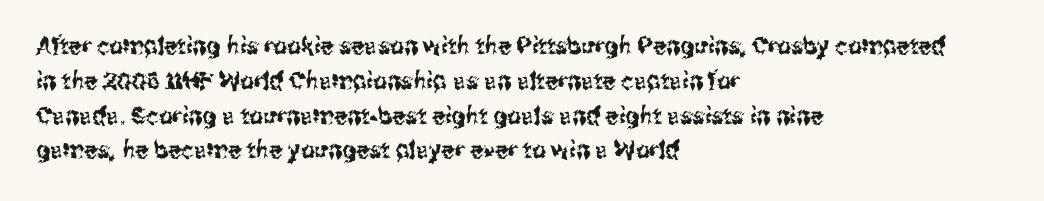
This sample keeps an unexceptional amount of space between lines. These lines keep a tight, regular rhythm from letter to letter. Every stem runs plumb, perpendicular to the baseline. Reading down the block, your eye returns to a fixed left position each line. The string is rendered with underlining switched off.
